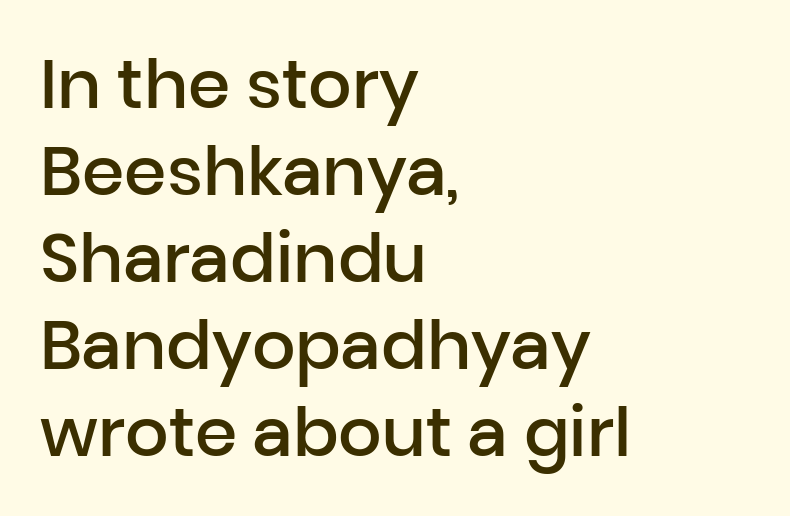
{"serif": "no", "italic": "no", "bold": "semi", "weight": "semibold", "width": "normal", "stroke_contrast": "low", "x_height": "medium", "monospaced": "no", "underline": "no", "align": "left", "line_spacing": "normal", "line_spacing_ratio": 1.28, "letter_spacing": "normal", "letter_spacing_em": 0.0, "glyph_px": 68}
